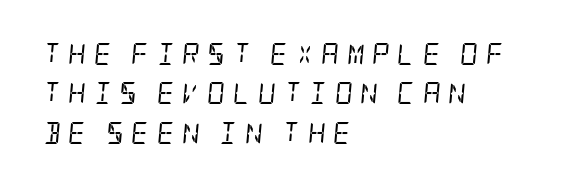
Q: Is the text bold? A: No.
Q: Is the text italic (slanted)? A: Yes, it leans right by about 5 degrees.
Q: Is the text underlined? A: No.
Q: How is the paragraph aligned? A: Left-aligned.
Q: Is the spacing between letters normal or unusually wide? A: Unusually wide.
